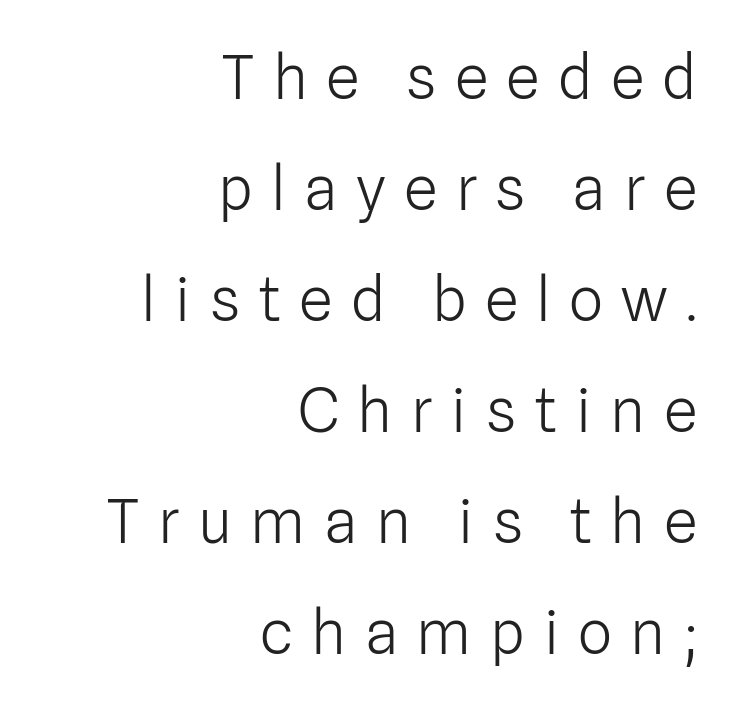
The image shows 61 px light sans-serif type, upright; set right-aligned, line spacing 1.82x, unusually wide letter spacing (+0.3 em), not underlined; low stroke contrast and a medium x-height.
